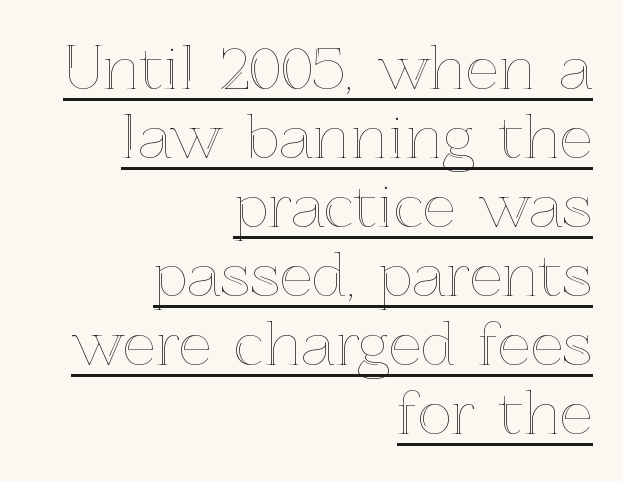
Visually the block forms a straight wall on the right and a jagged coastline on the left. Emphasis is given by a line drawn under the lettering. Here the glyphs are tracked normally, forming tight word shapes. Quick note: not italic, upright. The letters advance in unequal steps, a hallmark of proportional type.
